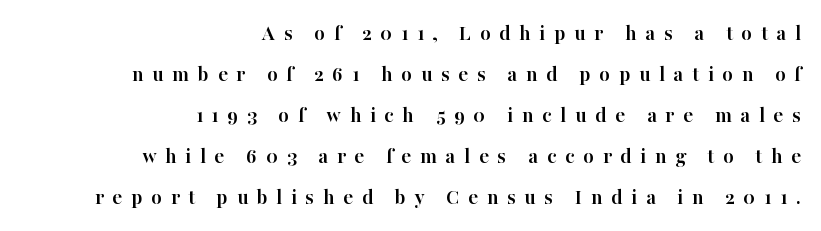
The gap between lines stays unmarked. The characters look thick and weighty, a clear bold. Where is the straight margin? On the right. The face used here is rendered with a markedly widened letterfit.
